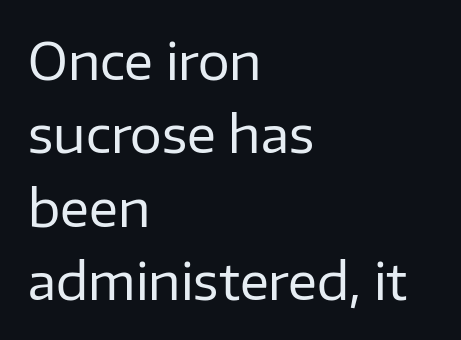
The image shows 50 px regular-weight sans-serif type, upright; set left-aligned, normal line spacing (1.47x), normal letter spacing, not underlined; low stroke contrast and a medium x-height.
